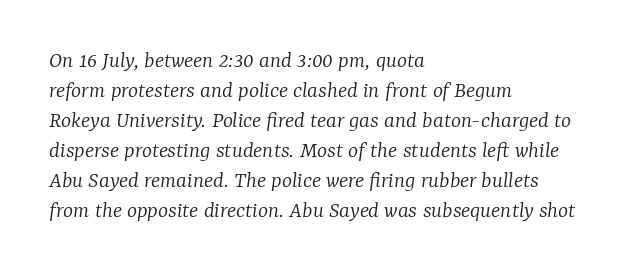
{"italic": "yes", "lean": "right", "slant_degrees": 7, "bold": "no", "underline": "no", "align": "left", "line_spacing": "normal", "line_spacing_ratio": 1.25, "letter_spacing": "normal", "letter_spacing_em": 0.0, "glyph_px": 24}
